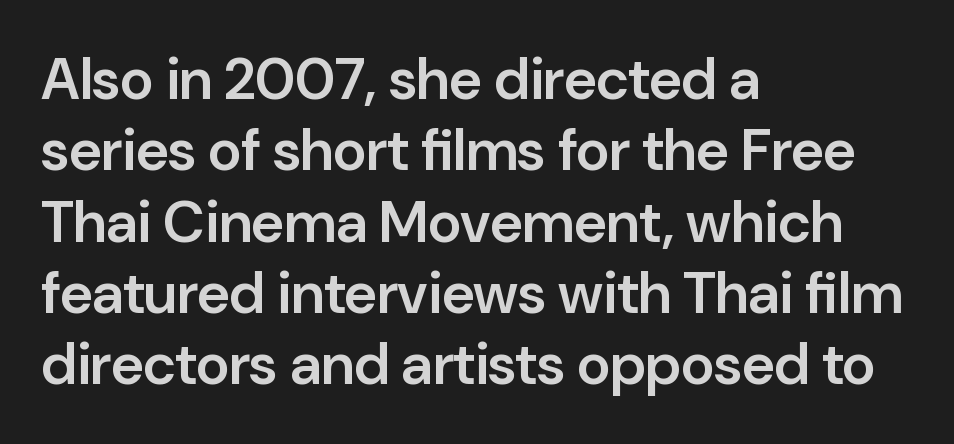
The image shows 58 px semibold sans-serif type, upright; set left-aligned, line spacing 1.23x, normal letter spacing, not underlined; low stroke contrast and a medium x-height.
